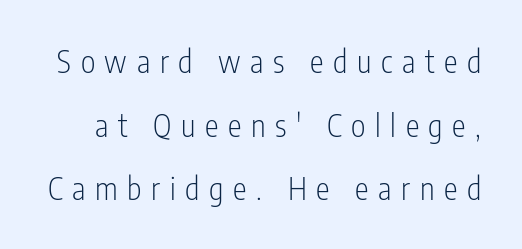
Q: Is the text bold? A: No.
Q: Is the text italic (slanted)? A: No, it is upright.
Q: Is the typeface a serif or a sans-serif typeface? A: Sans-serif.
Q: Is the text underlined? A: No.
Q: Is the spacing between letters normal or unusually wide? A: Unusually wide.
Q: Is the spacing between lines tight, normal or loose? A: Loose.
Q: Width (condensed, normal, or wide)? A: Condensed.
Q: Stroke contrast? A: Low.
Q: x-height? A: Medium.
Q: Monospaced? A: No.
